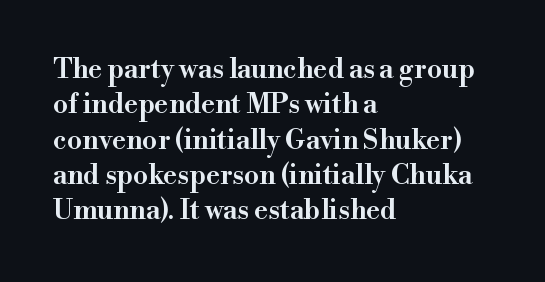
{"italic": "no", "bold": "semi", "underline": "no", "align": "left", "line_spacing": "normal", "line_spacing_ratio": 1.31, "letter_spacing": "normal", "letter_spacing_em": 0.0, "glyph_px": 27}
